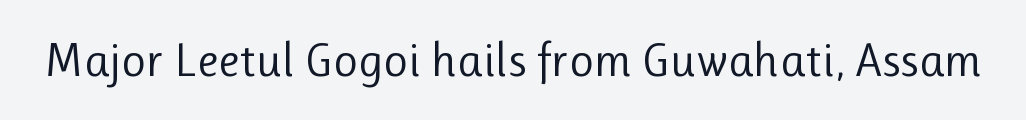
{"serif": "no", "italic": "no", "bold": "no", "weight": "regular", "width": "normal", "stroke_contrast": "low", "x_height": "medium", "monospaced": "no", "underline": "no", "letter_spacing": "normal", "letter_spacing_em": 0.0, "glyph_px": 48}
